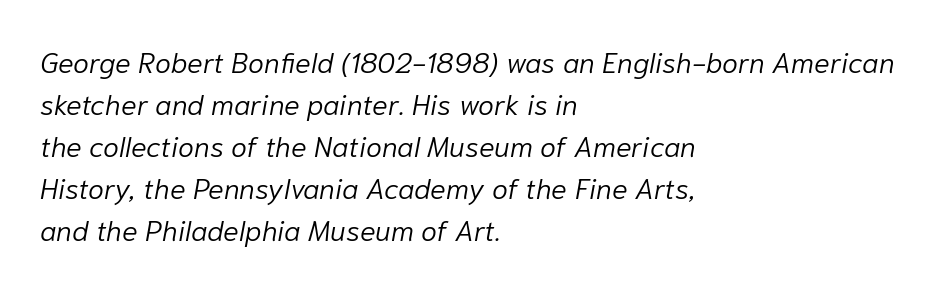
Q: Is the text bold? A: No.
Q: Is the text italic (slanted)? A: Yes, it leans right by about 10 degrees.
Q: Is the text underlined? A: No.
Q: How is the paragraph aligned? A: Left-aligned.
Q: Is the spacing between letters normal or unusually wide? A: Normal.
Q: Is the spacing between lines tight, normal or loose? A: Normal.
Q: Width (condensed, normal, or wide)? A: Normal.
Q: Stroke contrast? A: Low.
Q: x-height? A: Medium.
Q: Monospaced? A: No.
